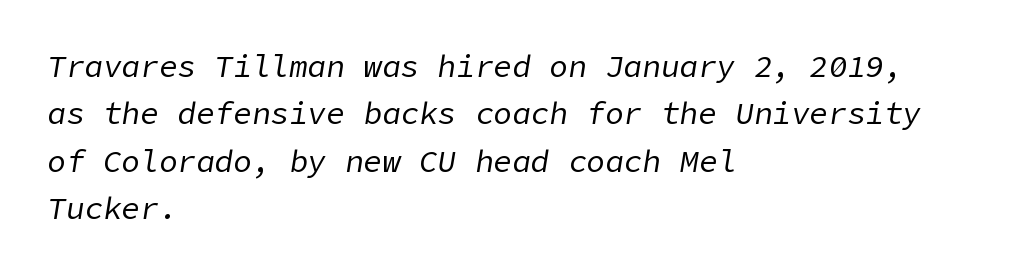
{"italic": "yes", "lean": "right", "slant_degrees": 9, "bold": "no", "weight": "regular", "width": "normal", "stroke_contrast": "low", "x_height": "medium", "underline": "no", "align": "left", "line_spacing": "normal", "line_spacing_ratio": 1.53, "letter_spacing": "normal", "letter_spacing_em": 0.0, "glyph_px": 31}
